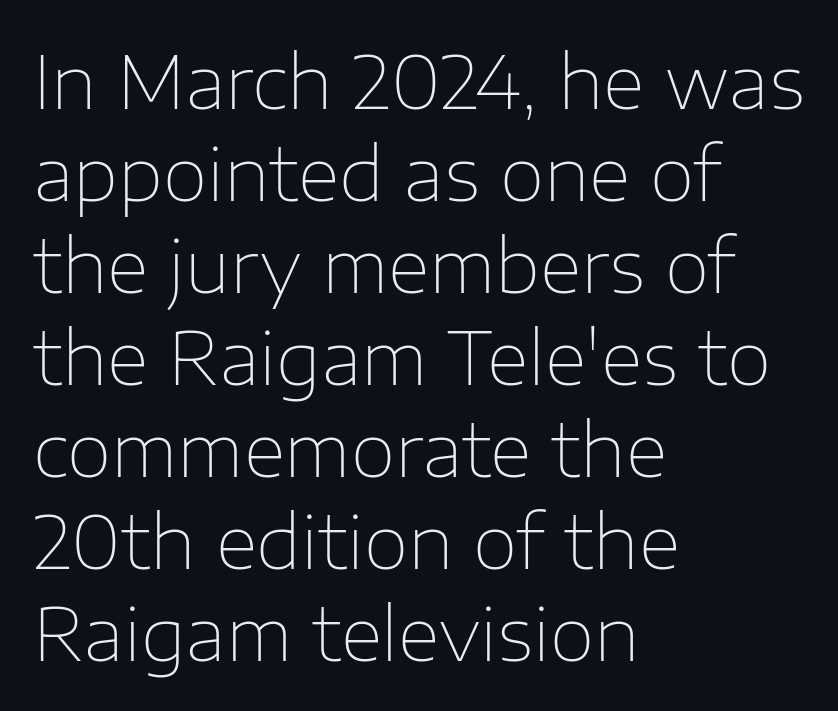
The image shows 73 px thin sans-serif type, upright; set left-aligned, normal line spacing (1.26x), normal letter spacing, not underlined; low stroke contrast and a medium x-height.
